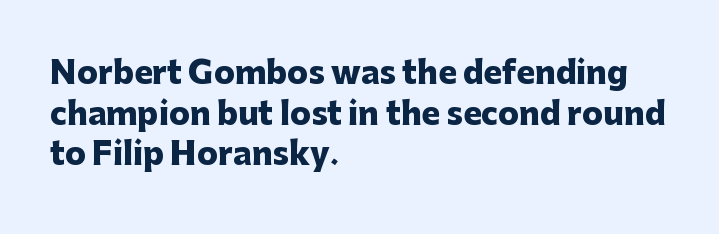
Q: Is the text bold? A: Yes.
Q: Is the text italic (slanted)? A: No, it is upright.
Q: Is the typeface a serif or a sans-serif typeface? A: Sans-serif.
Q: Is the text underlined? A: No.
Q: How is the paragraph aligned? A: Left-aligned.
Q: Is the spacing between letters normal or unusually wide? A: Normal.
Q: Is the spacing between lines tight, normal or loose? A: Normal.
Q: Width (condensed, normal, or wide)? A: Normal.
Q: Stroke contrast? A: Low.
Q: x-height? A: Medium.
Q: Monospaced? A: No.
